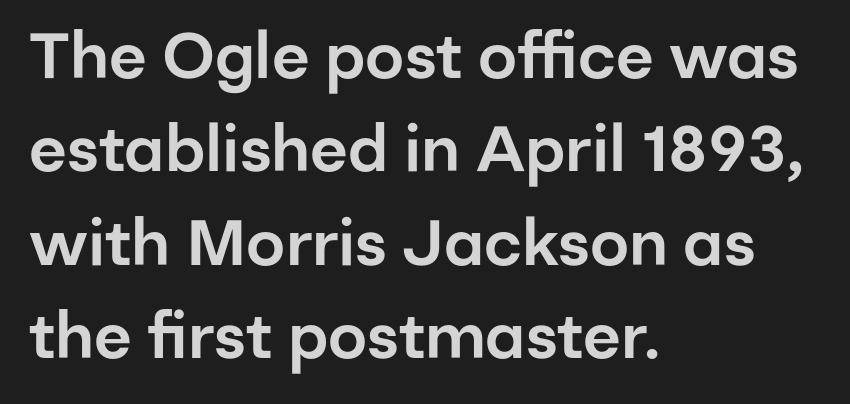
Q: Is the text italic (slanted)? A: No, it is upright.
Q: Is the typeface a serif or a sans-serif typeface? A: Sans-serif.
Q: Is the text underlined? A: No.
Q: How is the paragraph aligned? A: Left-aligned.
Q: Is the spacing between letters normal or unusually wide? A: Normal.
Q: Is the spacing between lines tight, normal or loose? A: Normal.
Q: Width (condensed, normal, or wide)? A: Normal.
Q: Stroke contrast? A: Low.
Q: x-height? A: Medium.
Q: Monospaced? A: No.
